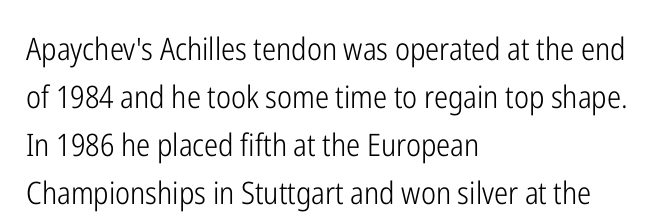
A student would call this left alignment; a typographer would say flush left, rag right. Each letter keeps its own natural width here, so spacing adapts to shape. The foot of each line stays bare and open. The typeface has the unassuming heft of standard copy or less.
